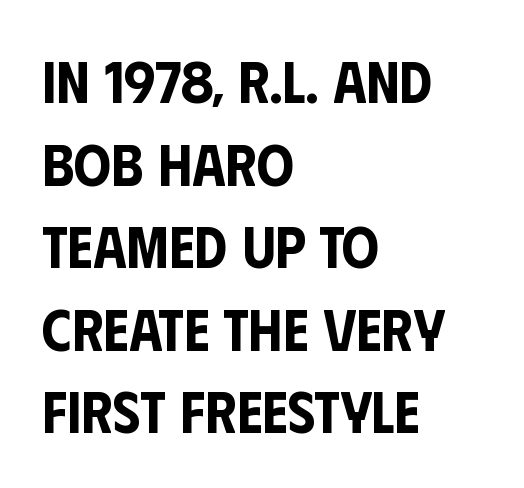
Q: Is the text italic (slanted)? A: No, it is upright.
Q: Is the typeface a serif or a sans-serif typeface? A: Sans-serif.
Q: Is the text underlined? A: No.
Q: How is the paragraph aligned? A: Left-aligned.
Q: Is the spacing between letters normal or unusually wide? A: Normal.
Q: Is the spacing between lines tight, normal or loose? A: Normal.
Q: Width (condensed, normal, or wide)? A: Condensed.
Q: Stroke contrast? A: Low.
Q: x-height? A: Large.
Q: Monospaced? A: No.
